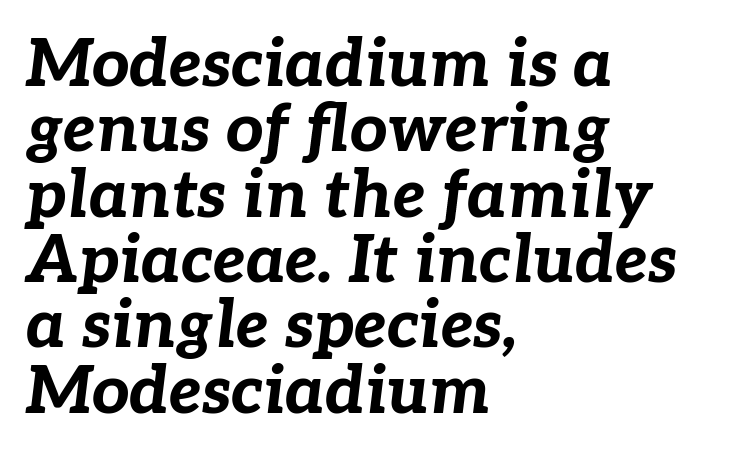
The letterforms sit shoulder to shoulder at normal distance. The ragged edge is on the right, which tells us the setting is flush left. Quick note: underline off. Interline gaps are noticeably narrow in this sample. Proportional: the letters do not fall into vertical columns. Notice how the stems are inclined rather than vertical — that's the hallmark of italics.
